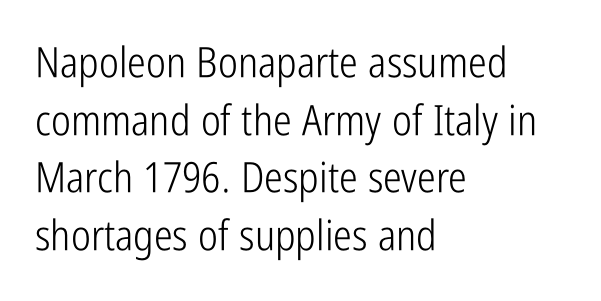
{"serif": "no", "italic": "no", "bold": "no", "weight": "light", "width": "condensed", "stroke_contrast": "low", "x_height": "medium", "monospaced": "no", "underline": "no", "align": "left", "line_spacing": "normal", "line_spacing_ratio": 1.37, "letter_spacing": "normal", "letter_spacing_em": 0.0, "glyph_px": 42}
